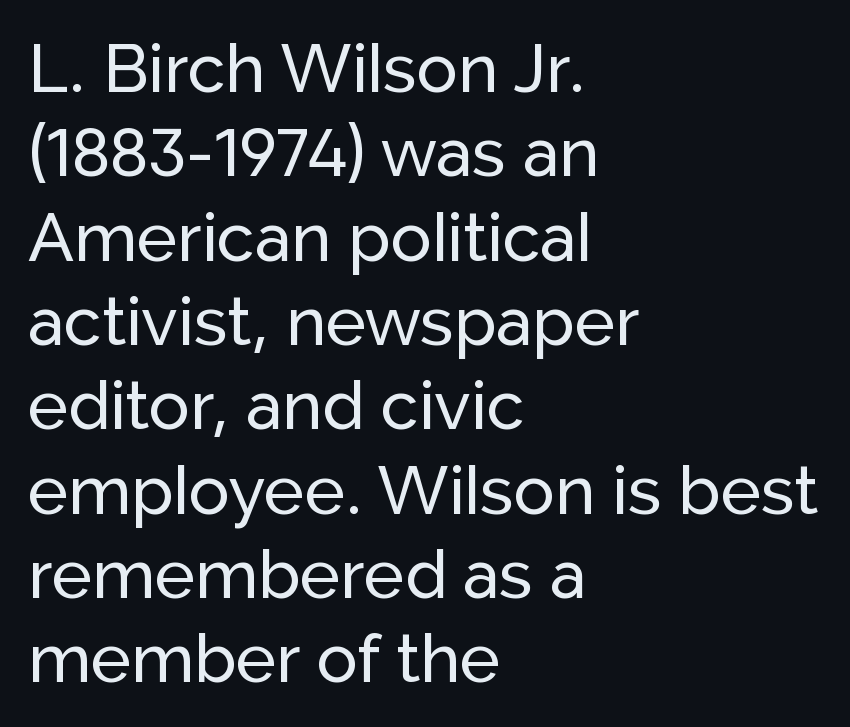
Q: Is the text italic (slanted)? A: No, it is upright.
Q: Is the typeface a serif or a sans-serif typeface? A: Sans-serif.
Q: Is the text underlined? A: No.
Q: How is the paragraph aligned? A: Left-aligned.
Q: Is the spacing between letters normal or unusually wide? A: Normal.
Q: Width (condensed, normal, or wide)? A: Normal.
Q: Stroke contrast? A: Low.
Q: x-height? A: Medium.
Q: Monospaced? A: No.
